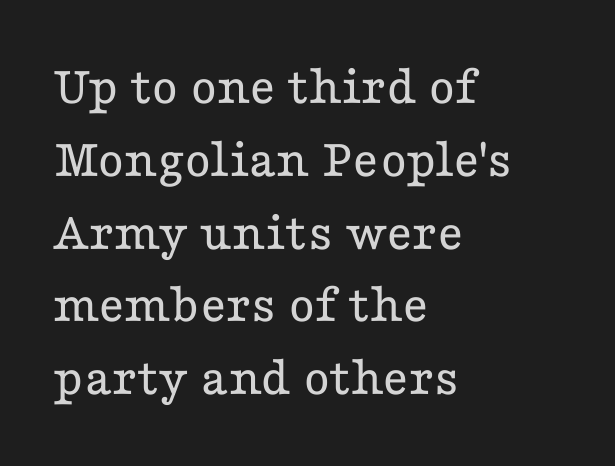
{"serif": "yes", "italic": "no", "bold": "no", "weight": "regular", "width": "wide", "stroke_contrast": "low", "x_height": "medium", "monospaced": "no", "underline": "no", "align": "left", "line_spacing": "normal", "line_spacing_ratio": 1.3, "letter_spacing": "normal", "letter_spacing_em": 0.0, "glyph_px": 56}
